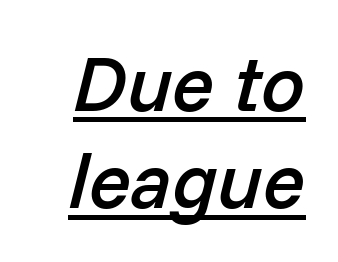
The image shows 78 px semibold type, italic (leaning right); set normal line spacing (1.25x), normal letter spacing, underlined; low stroke contrast and a medium x-height.
